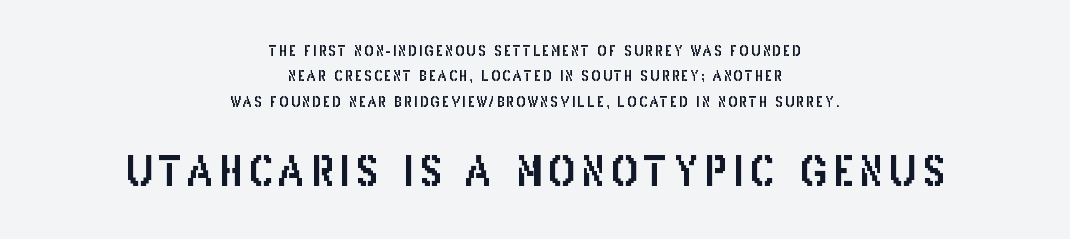
{"serif": "no", "italic": "no", "width": "condensed", "stroke_contrast": "low", "x_height": "large", "monospaced": "no", "underline": "no", "align": "center", "line_spacing_ratio": 1.81, "larger_block": "second", "size_ratio": 2.93, "glyph_px": 41}
